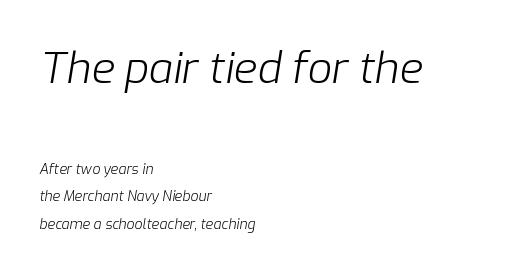
{"italic": "yes", "lean": "right", "slant_degrees": 9, "bold": "no", "weight": "light", "width": "normal", "stroke_contrast": "low", "x_height": "medium", "monospaced": "no", "underline": "no", "align": "left", "line_spacing": "loose", "line_spacing_ratio": 1.98, "letter_spacing": "normal", "letter_spacing_em": 0.0, "larger_block": "first", "size_ratio": 3.07, "glyph_px": 43}
